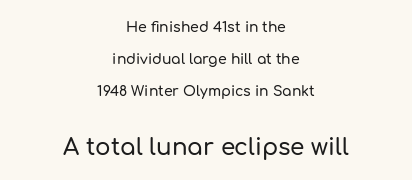
Quick note: underline off. Here the second block reads like a headline and the first like body copy. Students, observe: this is what heavily led, spacious text looks like. Caption: standard tracking, unaltered. Tall strokes in this sample are plumb rather than angled. The paragraph shown floats in the horizontal middle.
